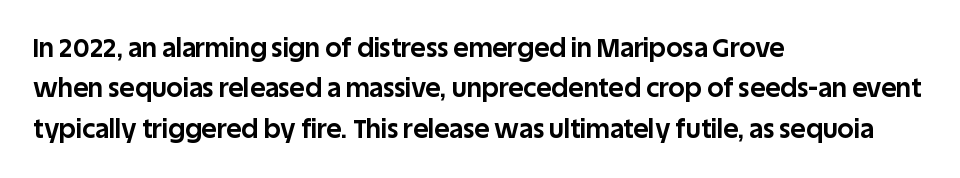
{"italic": "no", "bold": "yes", "underline": "no", "align": "left", "line_spacing": "normal", "line_spacing_ratio": 1.55, "letter_spacing": "normal", "letter_spacing_em": 0.0, "glyph_px": 26}
